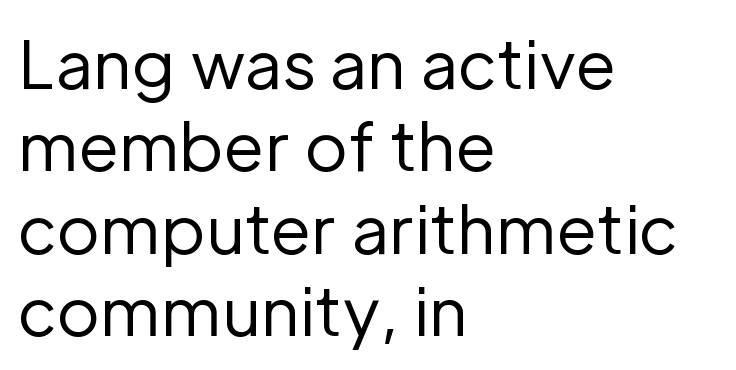
The image shows 66 px regular-weight sans-serif type, upright; set left-aligned, normal line spacing (1.25x), normal letter spacing, not underlined; low stroke contrast and a medium x-height.
